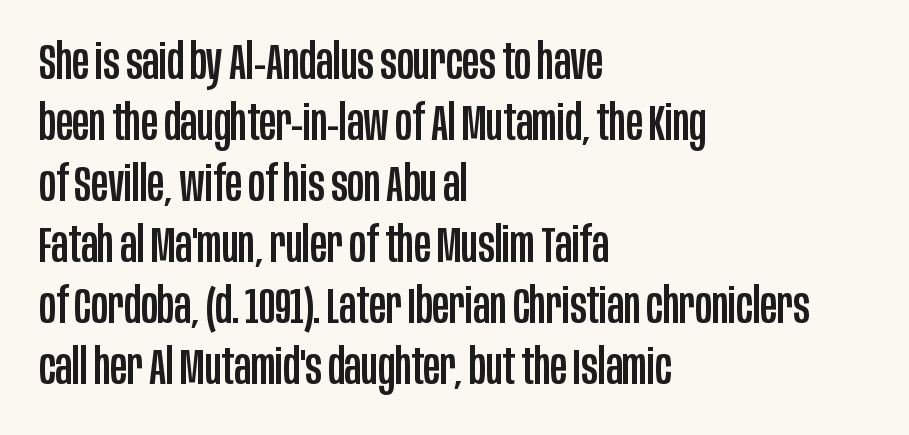
{"serif": "no", "italic": "no", "width": "condensed", "stroke_contrast": "low", "x_height": "large", "monospaced": "no", "underline": "no", "align": "left", "line_spacing_ratio": 1.22, "letter_spacing": "normal", "letter_spacing_em": 0.0, "glyph_px": 50}
